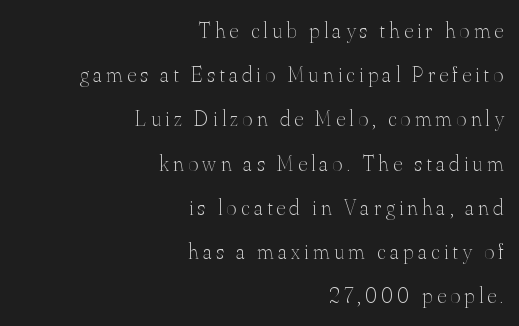
Words float on clear page, feet unadorned. Unlike italic type, these characters show no tilt at all. Spacing between characters has been opened up far beyond the box default. The leading is generous, giving the passage an open texture.
